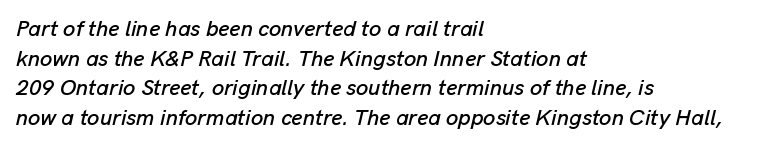
The image shows 22 px text type, italic (leaning right); set left-aligned, normal line spacing (1.35x), normal letter spacing, not underlined.
